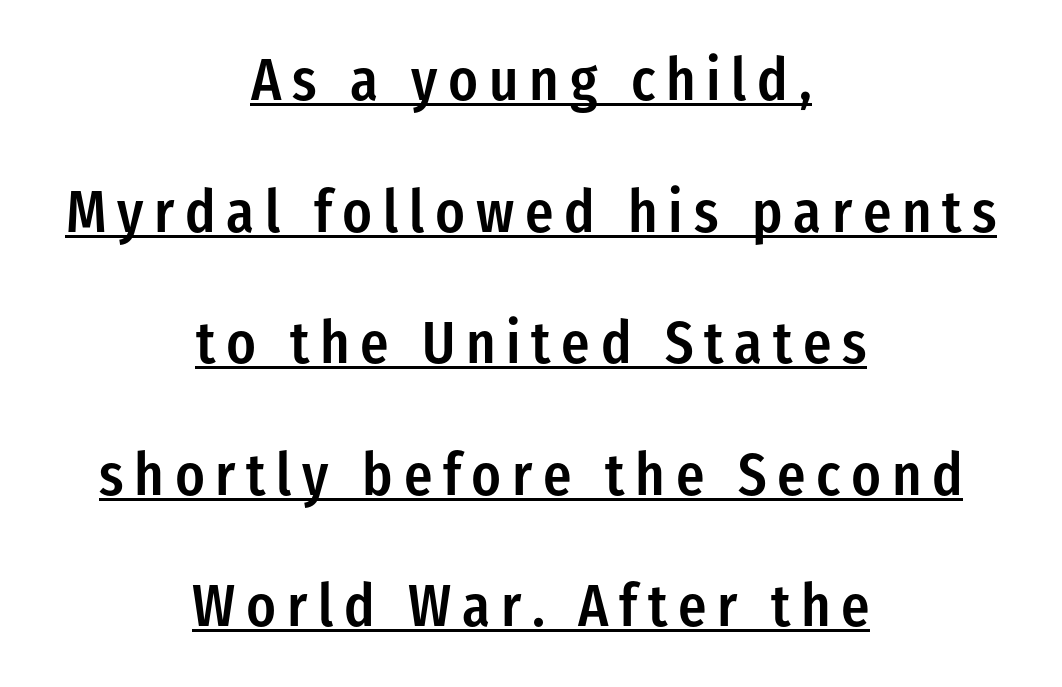
{"serif": "no", "italic": "no", "bold": "semi", "weight": "semibold", "width": "condensed", "stroke_contrast": "low", "x_height": "medium", "monospaced": "no", "underline": "yes", "align": "center", "line_spacing": "loose", "line_spacing_ratio": 2.23, "glyph_px": 59}
